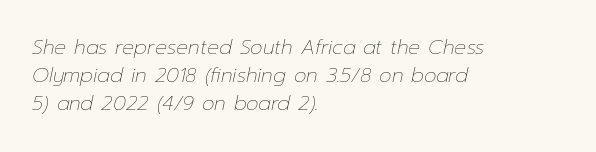
Q: Is the text bold? A: No.
Q: Is the text italic (slanted)? A: Yes, it leans right by about 12 degrees.
Q: Is the text underlined? A: No.
Q: How is the paragraph aligned? A: Left-aligned.
Q: Is the spacing between letters normal or unusually wide? A: Normal.
Q: Is the spacing between lines tight, normal or loose? A: Normal.
